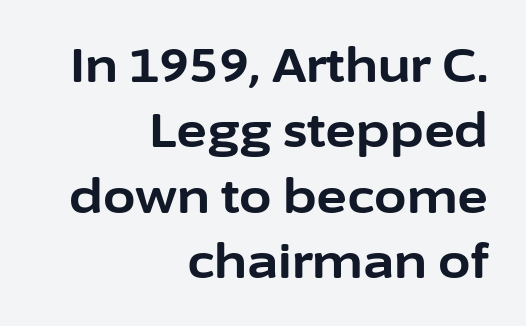
Teacher's note: observe the even right margin — that is flush-right alignment. The gap between lines stays unmarked. Every character sits straight up, as roman type does. Set as a true bold cut, around the 700 mark. Character widths vary here, with narrow letters taking less room than wide ones.
